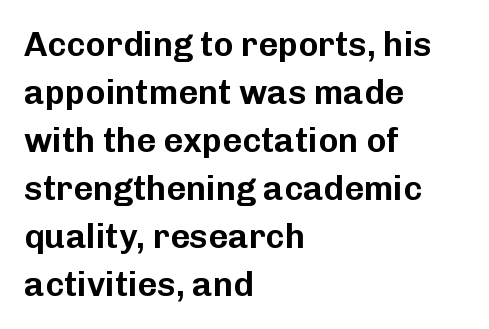
Do the characters align in a grid? No, the font is proportional. Tracking here is standard; glyphs follow each other at the usual distance. Type without underlining. Font category for this specimen: sans-serif. A student would call this left alignment; a typographer would say flush left, rag right.
